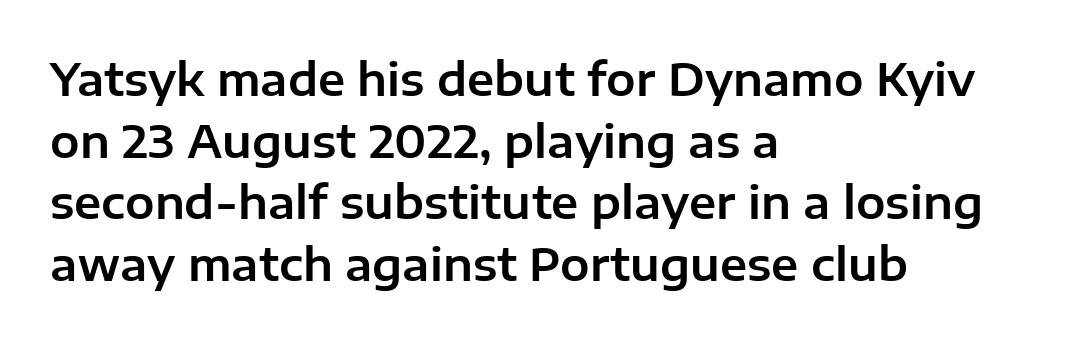
{"serif": "no", "italic": "no", "width": "normal", "stroke_contrast": "low", "x_height": "medium", "monospaced": "no", "underline": "no", "align": "left", "line_spacing": "normal", "line_spacing_ratio": 1.4, "letter_spacing": "normal", "letter_spacing_em": 0.0, "glyph_px": 44}
